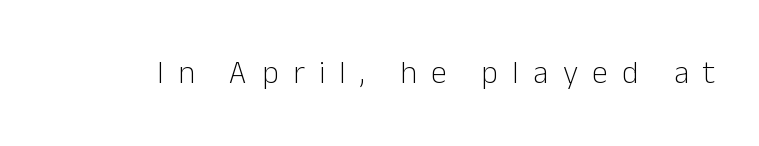
Q: Is the text bold? A: No.
Q: Is the text italic (slanted)? A: No, it is upright.
Q: Is the typeface a serif or a sans-serif typeface? A: Sans-serif.
Q: Is the text underlined? A: No.
Q: Is the spacing between letters normal or unusually wide? A: Unusually wide.
Q: Width (condensed, normal, or wide)? A: Normal.
Q: Stroke contrast? A: Low.
Q: x-height? A: Medium.
Q: Monospaced? A: No.
